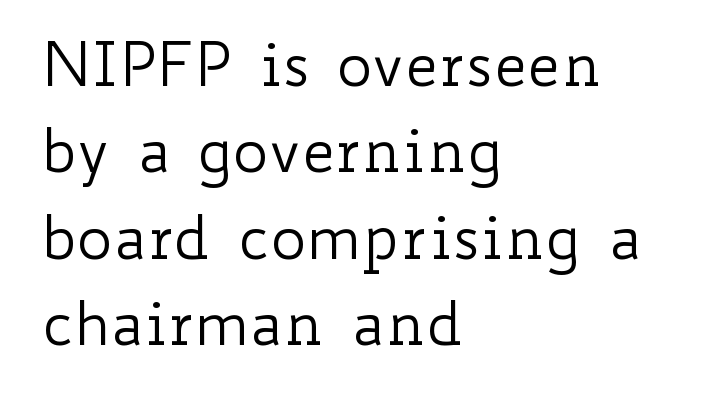
Q: Is the text bold? A: No.
Q: Is the text italic (slanted)? A: No, it is upright.
Q: Is the text underlined? A: No.
Q: How is the paragraph aligned? A: Left-aligned.
Q: Is the spacing between letters normal or unusually wide? A: Normal.
Q: Is the spacing between lines tight, normal or loose? A: Normal.
Q: Width (condensed, normal, or wide)? A: Wide.
Q: Stroke contrast? A: Low.
Q: x-height? A: Small.
Q: Monospaced? A: No.
